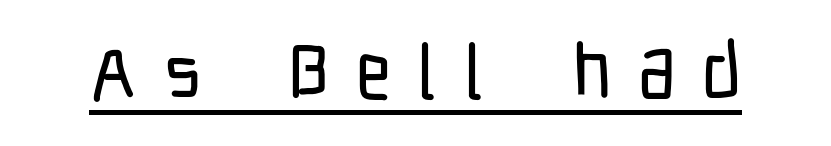
{"serif": "no", "italic": "no", "width": "condensed", "stroke_contrast": "low", "x_height": "medium", "monospaced": "no", "underline": "yes", "letter_spacing": "wide", "letter_spacing_em": 0.35, "glyph_px": 77}
